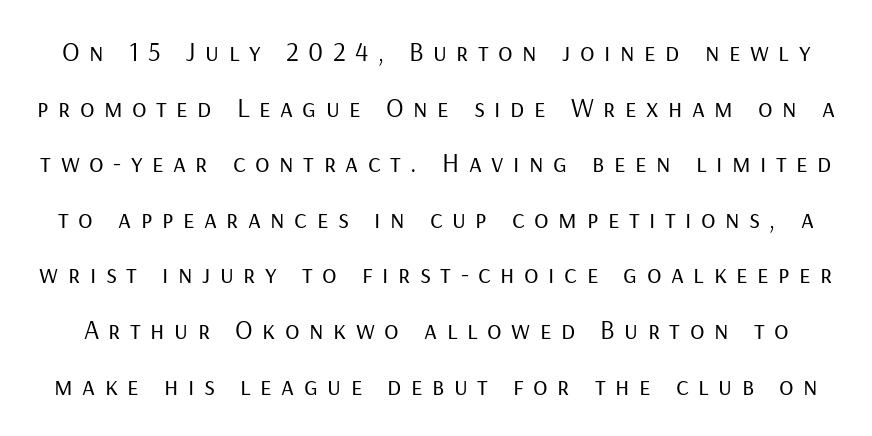
Q: Is the text bold? A: No.
Q: Is the text italic (slanted)? A: No, it is upright.
Q: Is the text underlined? A: No.
Q: Is the spacing between letters normal or unusually wide? A: Unusually wide.
Q: Is the spacing between lines tight, normal or loose? A: Loose.
